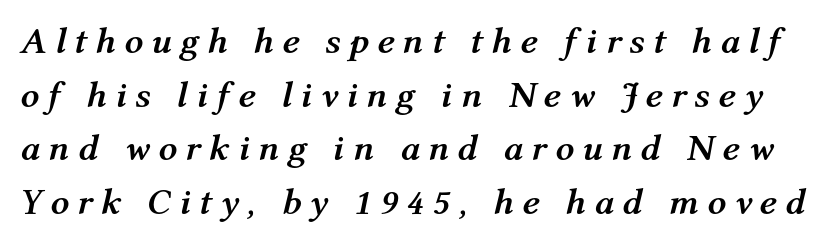
Here the designer chose a conventional face with non-uniform glyph widths. Regular leading. Students, this is bold: see how much ink each stroke carries. These lines were composed using italics. The strip under each line holds only bare page. Loose tracking; the words dissolve into strings of separated letters.
